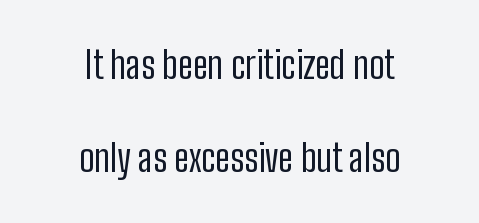
Q: Is the text bold? A: No.
Q: Is the text italic (slanted)? A: No, it is upright.
Q: Is the typeface a serif or a sans-serif typeface? A: Sans-serif.
Q: Is the text underlined? A: No.
Q: How is the paragraph aligned? A: Centered.
Q: Is the spacing between letters normal or unusually wide? A: Normal.
Q: Is the spacing between lines tight, normal or loose? A: Loose.
Q: Width (condensed, normal, or wide)? A: Condensed.
Q: Stroke contrast? A: Low.
Q: x-height? A: Medium.
Q: Monospaced? A: No.
